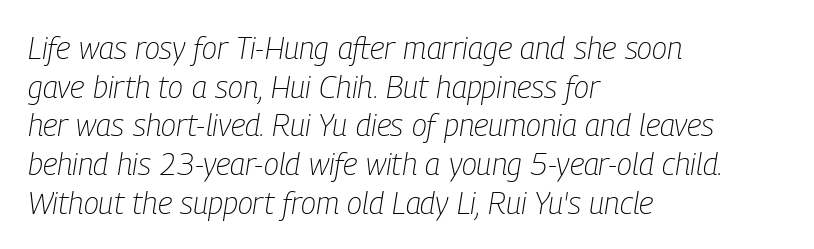
{"italic": "yes", "lean": "right", "slant_degrees": 9, "bold": "no", "weight": "light", "width": "condensed", "stroke_contrast": "low", "x_height": "medium", "monospaced": "no", "underline": "no", "align": "left", "line_spacing": "normal", "line_spacing_ratio": 1.25, "letter_spacing": "normal", "letter_spacing_em": 0.0, "glyph_px": 31}
